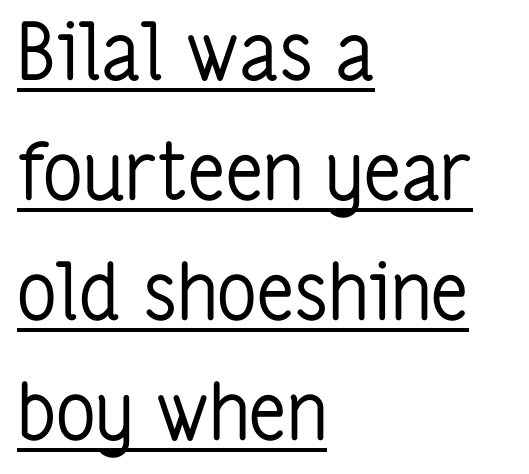
Q: Is the text bold? A: No.
Q: Is the text italic (slanted)? A: No, it is upright.
Q: Is the typeface a serif or a sans-serif typeface? A: Sans-serif.
Q: Is the text underlined? A: Yes.
Q: How is the paragraph aligned? A: Left-aligned.
Q: Is the spacing between letters normal or unusually wide? A: Normal.
Q: Is the spacing between lines tight, normal or loose? A: Normal.
Q: Width (condensed, normal, or wide)? A: Condensed.
Q: Stroke contrast? A: Low.
Q: x-height? A: Medium.
Q: Monospaced? A: No.
